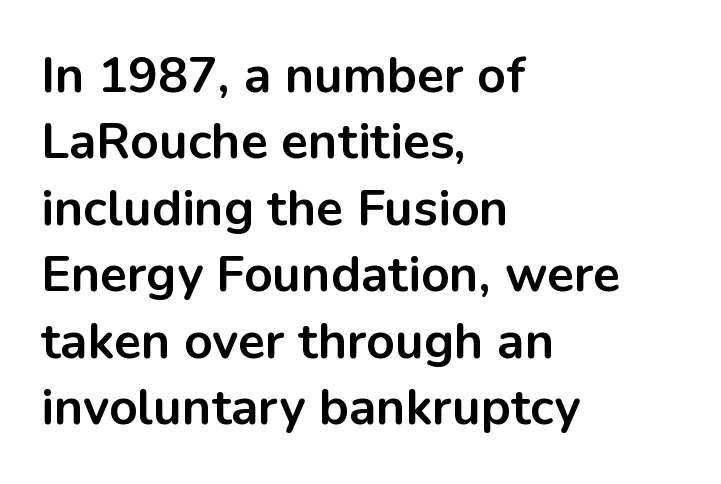
Q: Is the text bold? A: Yes.
Q: Is the text italic (slanted)? A: No, it is upright.
Q: Is the typeface a serif or a sans-serif typeface? A: Sans-serif.
Q: Is the text underlined? A: No.
Q: How is the paragraph aligned? A: Left-aligned.
Q: Is the spacing between letters normal or unusually wide? A: Normal.
Q: Is the spacing between lines tight, normal or loose? A: Normal.
Q: Width (condensed, normal, or wide)? A: Normal.
Q: Stroke contrast? A: Low.
Q: x-height? A: Medium.
Q: Monospaced? A: No.
